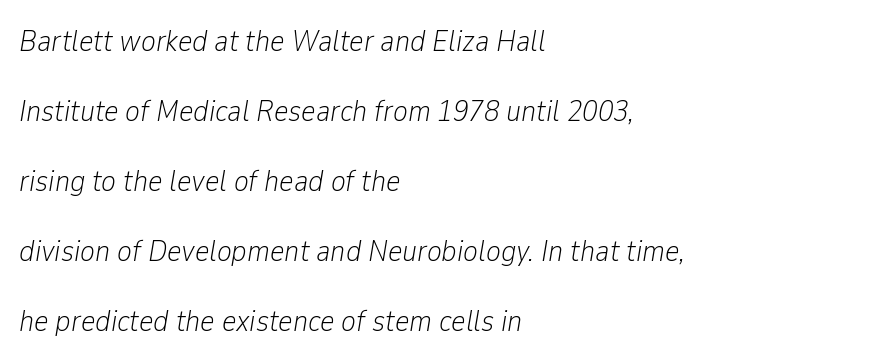
The image shows 31 px light, condensed type, italic (leaning right); set left-aligned, loose line spacing (2.26x), normal letter spacing, not underlined; low stroke contrast and a medium x-height.
